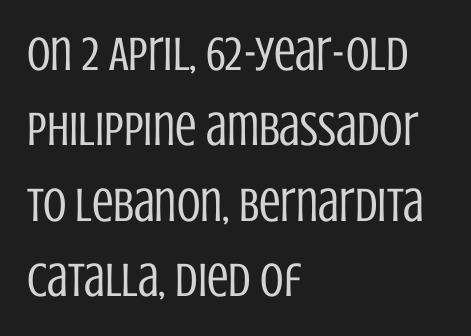
The image shows 48 px regular-weight, condensed sans-serif type, upright; set left-aligned, normal line spacing (1.57x), normal letter spacing, not underlined; low stroke contrast and a large x-height.
